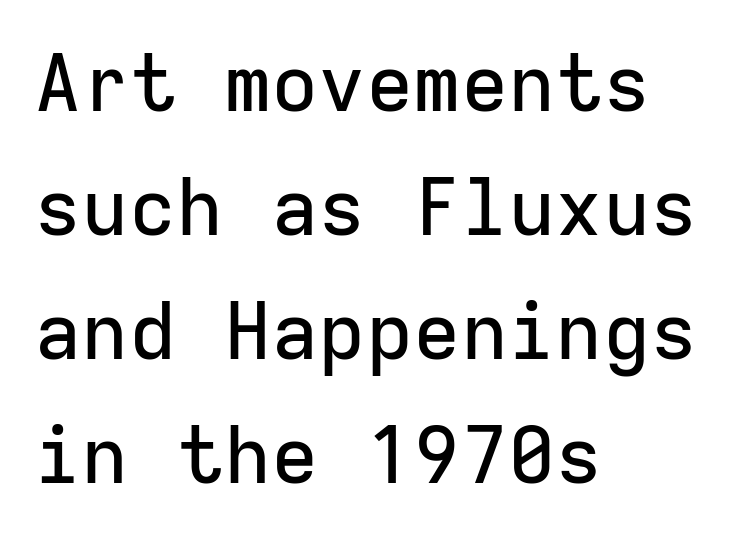
{"serif": "no", "italic": "no", "width": "normal", "stroke_contrast": "low", "x_height": "medium", "monospaced": "yes", "underline": "no", "align": "left", "line_spacing": "normal", "line_spacing_ratio": 1.57, "letter_spacing": "normal", "letter_spacing_em": 0.0, "glyph_px": 79}
